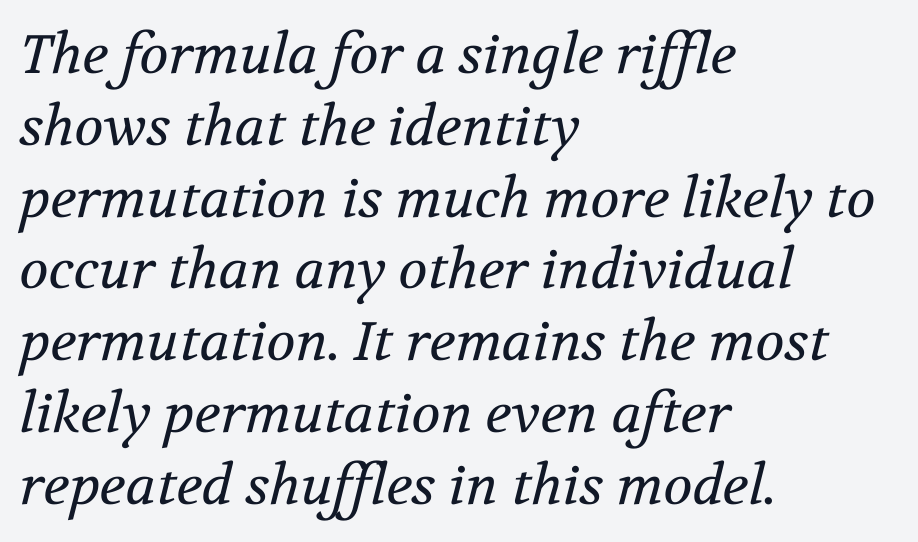
Q: Is the text bold? A: No.
Q: Is the text italic (slanted)? A: Yes, it leans right by about 12 degrees.
Q: Is the typeface a serif or a sans-serif typeface? A: Serif.
Q: Is the text underlined? A: No.
Q: How is the paragraph aligned? A: Left-aligned.
Q: Is the spacing between letters normal or unusually wide? A: Normal.
Q: Is the spacing between lines tight, normal or loose? A: Normal.
Q: Width (condensed, normal, or wide)? A: Normal.
Q: Stroke contrast? A: Medium.
Q: x-height? A: Medium.
Q: Monospaced? A: No.
